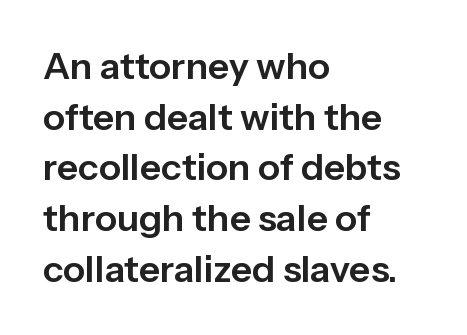
Descender tails drop into unmarked territory. If you drew a ruler down the left edge, every line would touch it. You could not count columns in this text — the font is proportionally spaced. The letters stand upright; this is a roman face.
